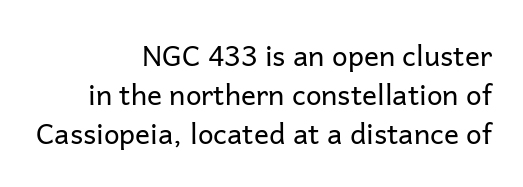
Each letter's strokes conclude bluntly, with no projecting serifs. Right-aligned paragraph, ragged on the left. The area under the type is left untouched. The passage shown has conventional tracking throughout.
